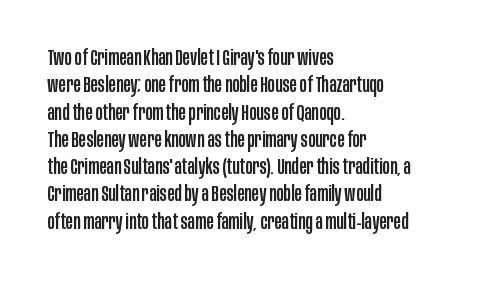
The image shows 22 px text type, upright; set left-aligned, line spacing 1.24x, normal letter spacing, not underlined.
